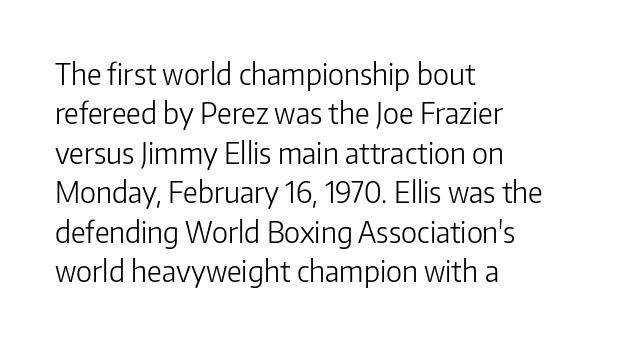
The string is rendered with underlining switched off. Summary of vertical rhythm: regular, with standard interline spacing. Typographically, this falls in the sans-serif category. Typeset ragged right — the left edge is the straight one.
